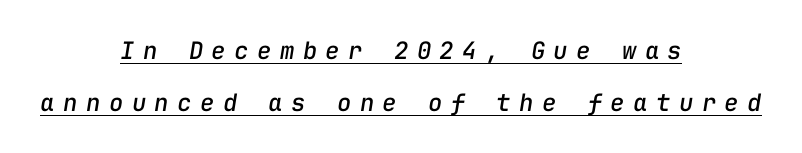
The letters are spread apart with noticeably loose tracking. Does a line run under the words? Yes, clearly. The rendering uses a large line-height, opening up the rows. Quick note: italic. Every row of glyphs is offset so its center matches the block's center.
